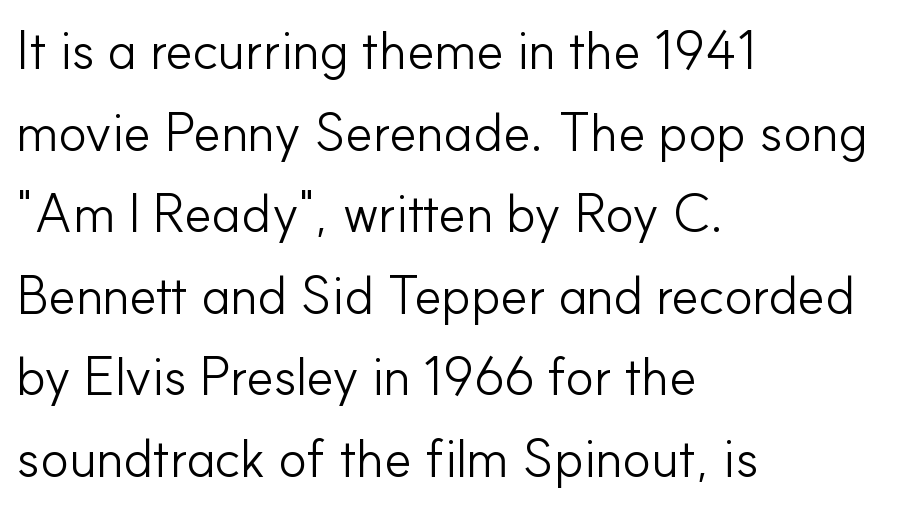
Q: Is the text bold? A: No.
Q: Is the text italic (slanted)? A: No, it is upright.
Q: Is the typeface a serif or a sans-serif typeface? A: Sans-serif.
Q: Is the text underlined? A: No.
Q: How is the paragraph aligned? A: Left-aligned.
Q: Is the spacing between letters normal or unusually wide? A: Normal.
Q: Is the spacing between lines tight, normal or loose? A: Normal.
Q: Width (condensed, normal, or wide)? A: Normal.
Q: Stroke contrast? A: Low.
Q: x-height? A: Small.
Q: Monospaced? A: No.
